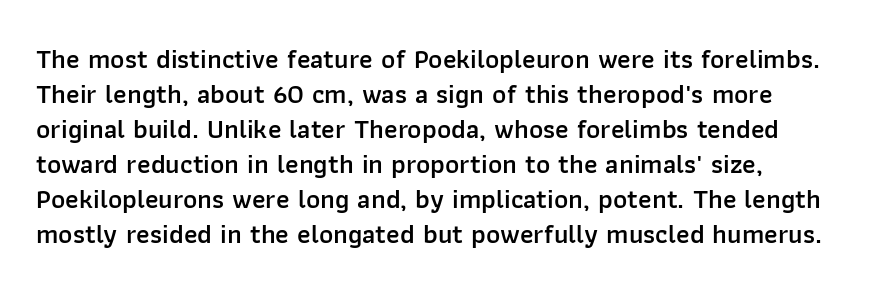
Q: Is the text bold? A: Semi-bold.
Q: Is the text italic (slanted)? A: No, it is upright.
Q: Is the text underlined? A: No.
Q: How is the paragraph aligned? A: Left-aligned.
Q: Is the spacing between letters normal or unusually wide? A: Normal.
Q: Is the spacing between lines tight, normal or loose? A: Normal.
